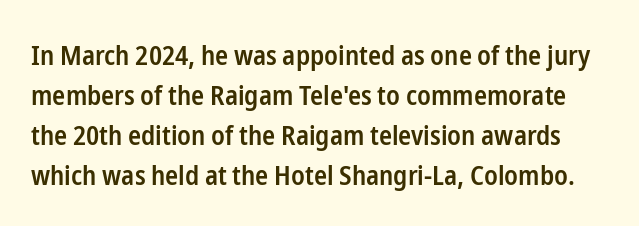
The image shows 27 px text type, upright; set normal line spacing (1.48x), normal letter spacing, not underlined.
